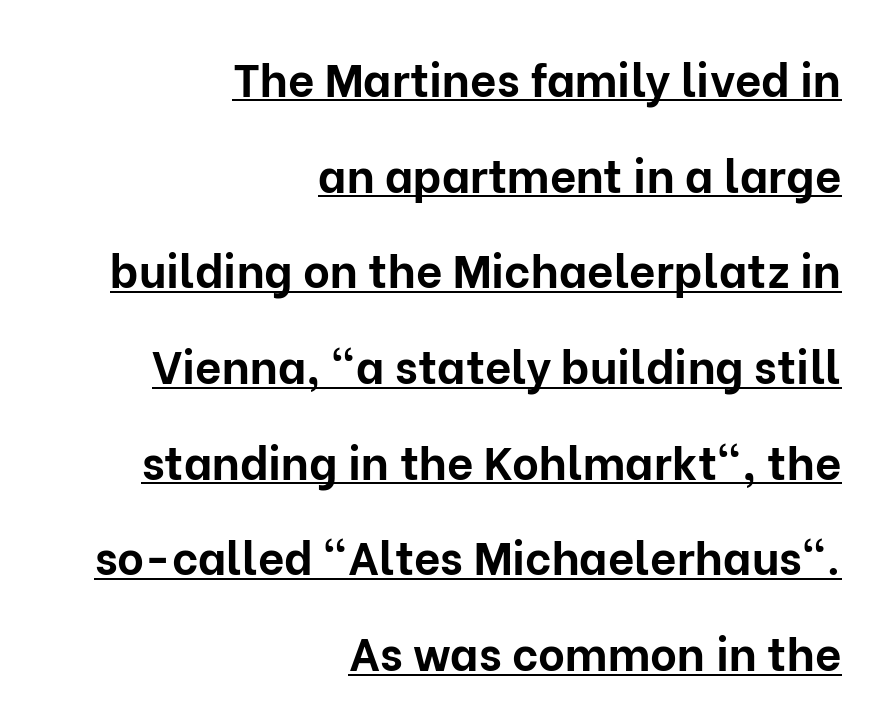
Each line of the rendering has a horizontal stroke beneath the glyphs. The rendering uses a large line-height, opening up the rows. Notice how the passage keeps a crisp vertical edge on the right only. Spacing verdict: proportional, widths tailored to each character. The lettering stays uniformly vertical, giving the passage a roman look.
